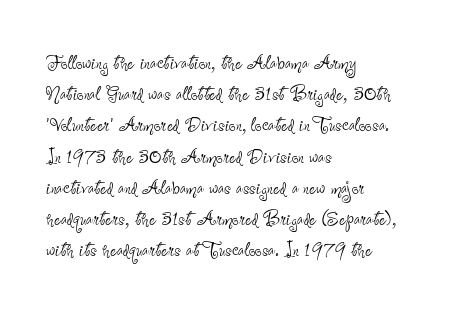
Q: Is the text bold? A: No.
Q: Is the text italic (slanted)? A: Yes.
Q: Is the text underlined? A: No.
Q: How is the paragraph aligned? A: Left-aligned.
Q: Is the spacing between letters normal or unusually wide? A: Normal.
Q: Is the spacing between lines tight, normal or loose? A: Normal.
